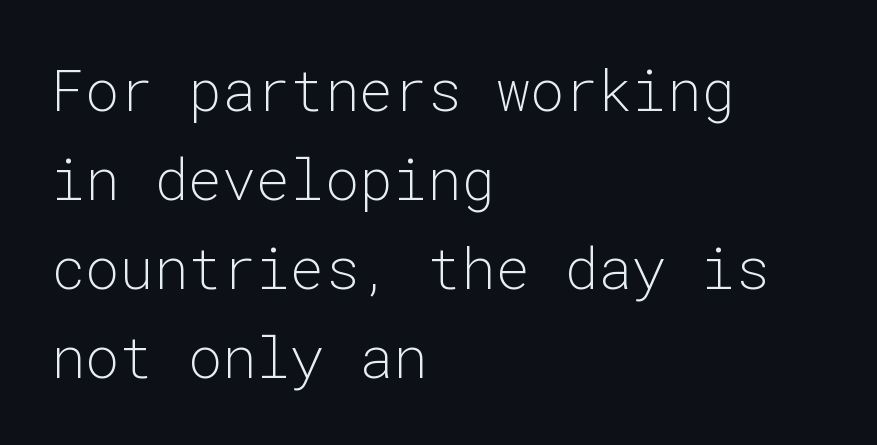
The image shows 57 px light sans-serif type, upright, monospaced; set left-aligned, normal line spacing (1.56x), normal letter spacing, not underlined; low stroke contrast and a medium x-height.
